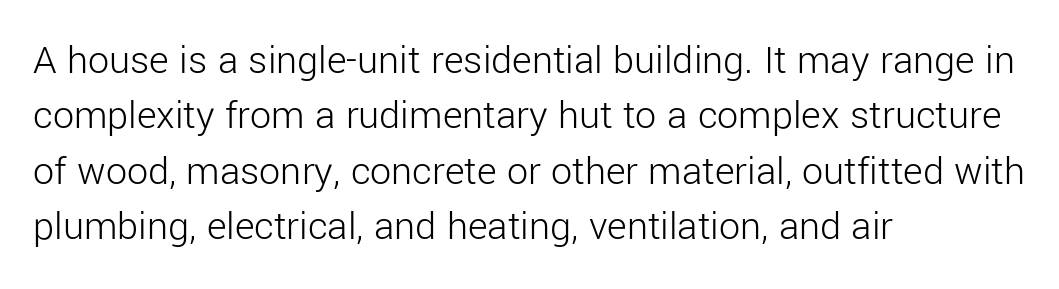
The image shows 42 px light sans-serif type, upright; set left-aligned, normal line spacing (1.32x), normal letter spacing, not underlined; low stroke contrast and a medium x-height.
